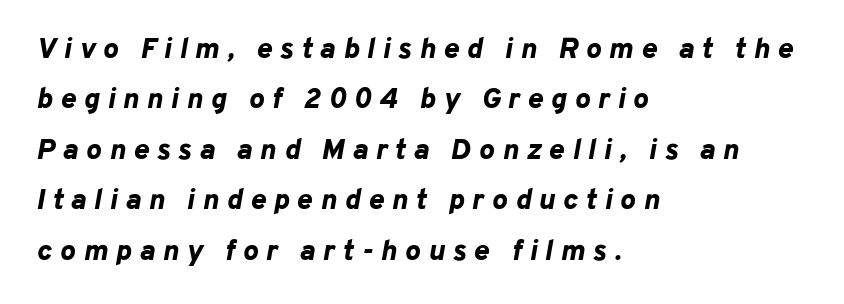
Q: Is the text bold? A: Yes.
Q: Is the text italic (slanted)? A: Yes, it leans right by about 10 degrees.
Q: Is the text underlined? A: No.
Q: How is the paragraph aligned? A: Left-aligned.
Q: Is the spacing between letters normal or unusually wide? A: Unusually wide.
Q: Width (condensed, normal, or wide)? A: Normal.
Q: Stroke contrast? A: Low.
Q: x-height? A: Medium.
Q: Monospaced? A: No.
